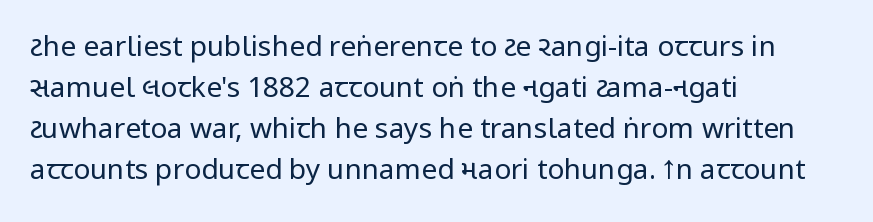
Q: Is the text bold? A: No.
Q: Is the text italic (slanted)? A: No, it is upright.
Q: Is the typeface a serif or a sans-serif typeface? A: Sans-serif.
Q: Is the text underlined? A: No.
Q: How is the paragraph aligned? A: Left-aligned.
Q: Is the spacing between letters normal or unusually wide? A: Normal.
Q: Is the spacing between lines tight, normal or loose? A: Normal.
Q: Width (condensed, normal, or wide)? A: Condensed.
Q: Stroke contrast? A: Low.
Q: x-height? A: Large.
Q: Monospaced? A: No.
